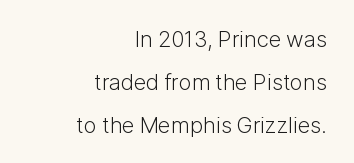
{"italic": "no", "bold": "no", "underline": "no", "align": "right", "line_spacing": "loose", "line_spacing_ratio": 1.95, "letter_spacing": "normal", "letter_spacing_em": 0.0, "glyph_px": 22}
